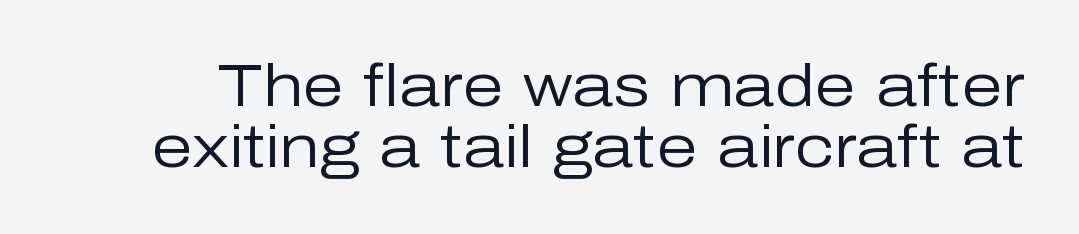
Caption: face not bold, strokes unweighted. Bare-footed words on every line. Regarding leading, the lines here are crowded together. Classification — sans serif. You can tell it's not italic because the verticals are truly vertical.
